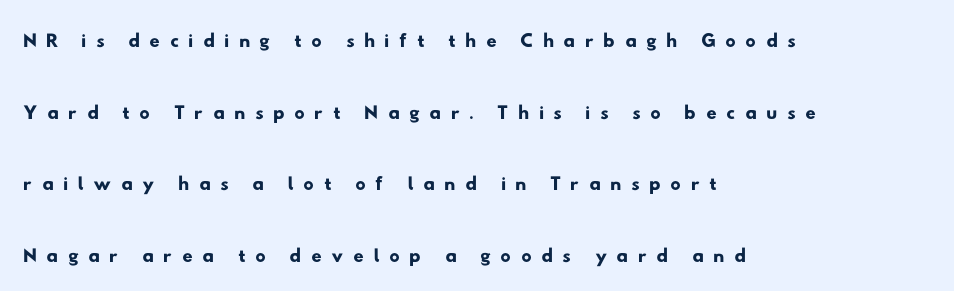
The image shows 29 px wide sans-serif type; set left-aligned, loose line spacing (2.47x), unusually wide letter spacing (+0.32 em), not underlined; low stroke contrast and a small x-height.
